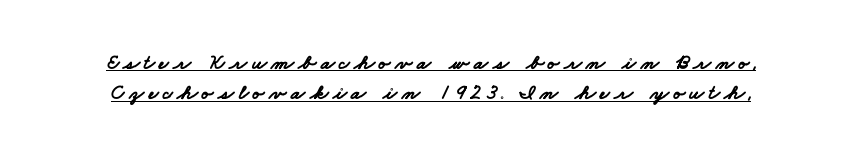
{"bold": "yes", "underline": "yes", "line_spacing": "normal", "line_spacing_ratio": 1.44, "letter_spacing": "wide", "letter_spacing_em": 0.21, "glyph_px": 21}
